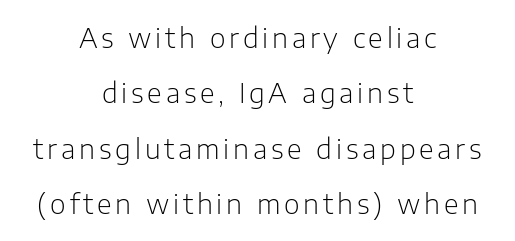
Q: Is the text bold? A: No.
Q: Is the text italic (slanted)? A: No, it is upright.
Q: Is the text underlined? A: No.
Q: How is the paragraph aligned? A: Centered.
Q: Is the spacing between lines tight, normal or loose? A: Loose.
